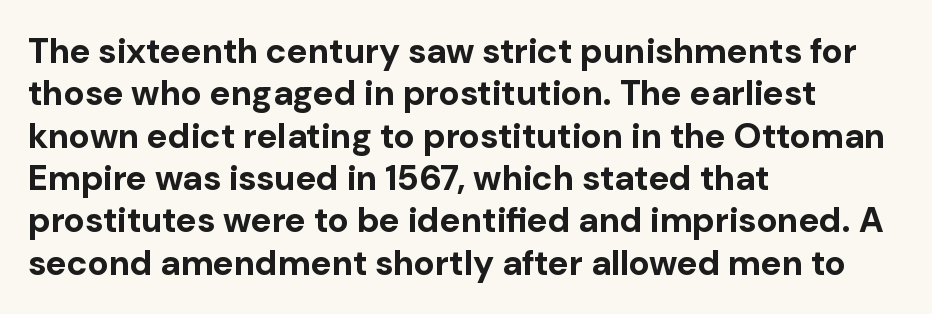
{"serif": "no", "italic": "no", "bold": "yes", "weight": "bold", "width": "normal", "stroke_contrast": "low", "x_height": "medium", "monospaced": "no", "underline": "no", "align": "left", "line_spacing_ratio": 1.21, "letter_spacing": "normal", "letter_spacing_em": 0.0, "glyph_px": 35}
